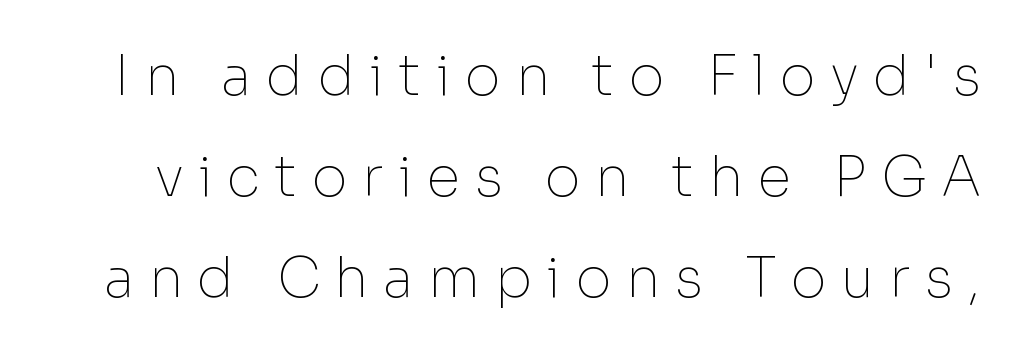
{"serif": "no", "italic": "no", "bold": "no", "weight": "thin", "width": "normal", "stroke_contrast": "low", "x_height": "medium", "monospaced": "no", "underline": "no", "line_spacing_ratio": 1.84, "letter_spacing": "wide", "letter_spacing_em": 0.26, "glyph_px": 55}
